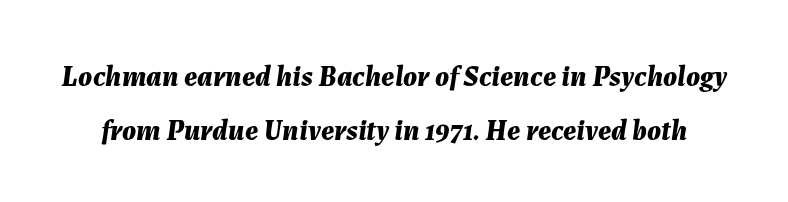
{"italic": "yes", "lean": "right", "slant_degrees": 7, "bold": "yes", "weight": "bold", "width": "normal", "stroke_contrast": "medium", "x_height": "medium", "monospaced": "no", "underline": "no", "line_spacing_ratio": 1.87, "letter_spacing": "normal", "letter_spacing_em": 0.0, "glyph_px": 29}
